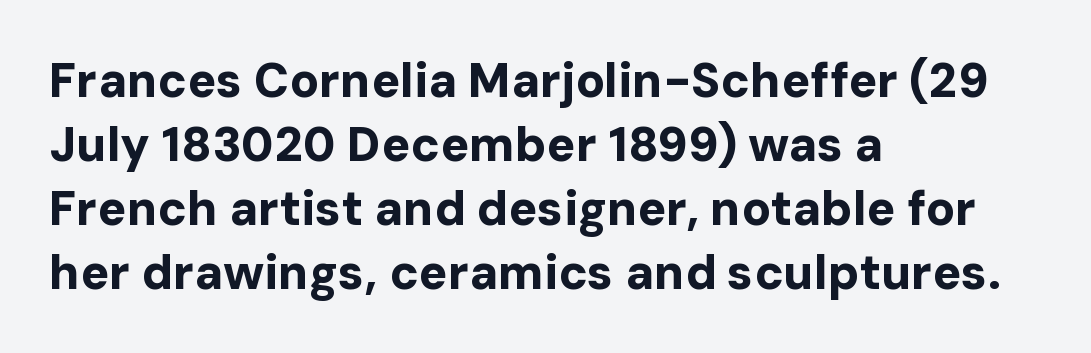
Letters rest on an invisible, unmarked baseline. Note: no serifs on the glyphs. This block has exactly the height ordinary leading produces. The typography opts for an upright posture over an oblique one. Set as a true bold cut, around the 700 mark. Alignment: flush left.
